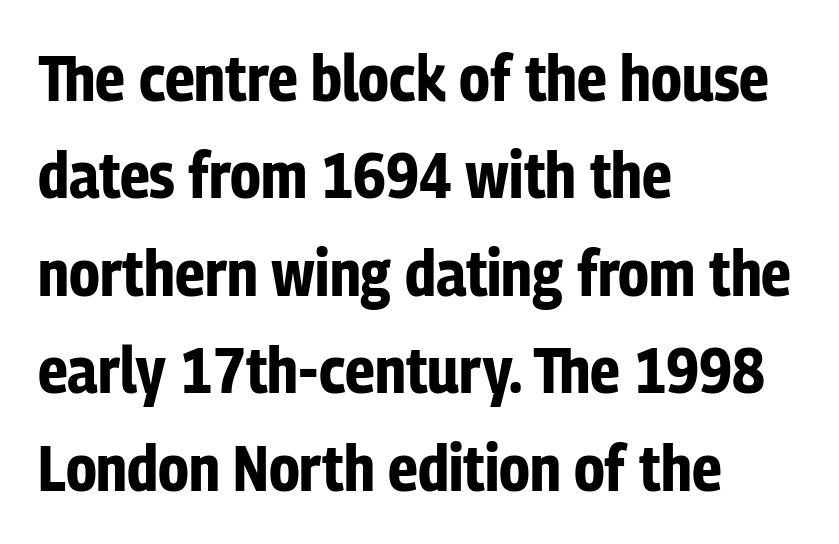
Upright lettering throughout. The gaps between neighbouring characters are ordinary and unremarkable. Varying glyph widths throughout — classic text-font behaviour. The lines in this sample share a left origin and differ only in where they stop. Underline: absent. Quick note: interline space is typical.
